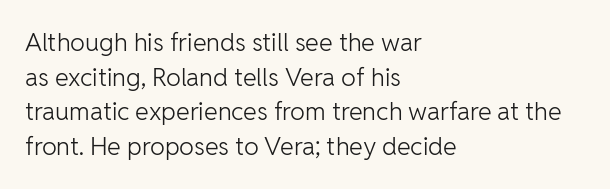
The image shows 25 px text type, upright; set left-aligned, normal line spacing (1.39x), normal letter spacing, not underlined.
